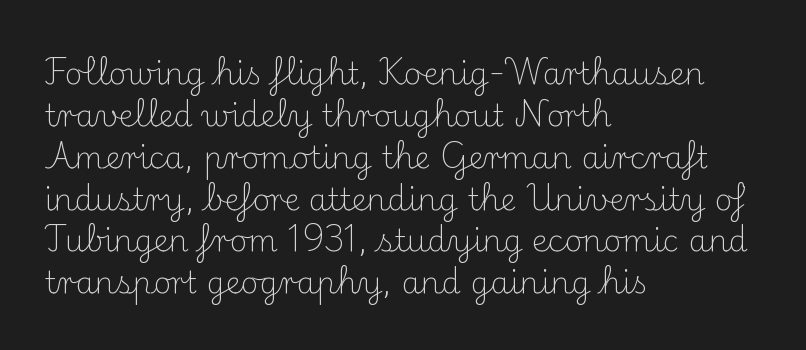
The rows are spaced the way most documents space them. Do the letters lean? They stand straight. The lines are quadded left. No extra tracking has been applied to these lines.
